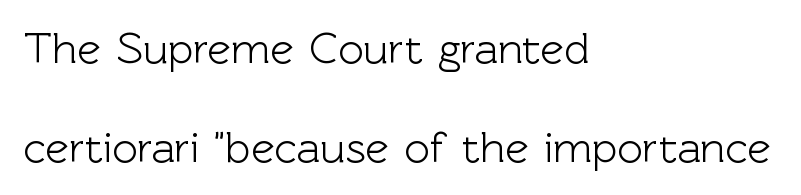
{"serif": "no", "italic": "no", "width": "normal", "x_height": "medium", "monospaced": "no", "underline": "no", "align": "left", "line_spacing": "loose", "line_spacing_ratio": 2.25, "letter_spacing": "normal", "letter_spacing_em": 0.0, "glyph_px": 44}
